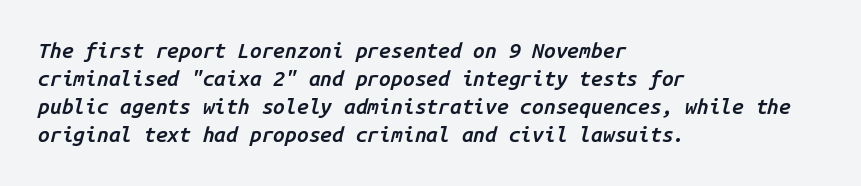
The image shows 21 px text type, italic (leaning right); set left-aligned, normal line spacing (1.33x), normal letter spacing, not underlined.
